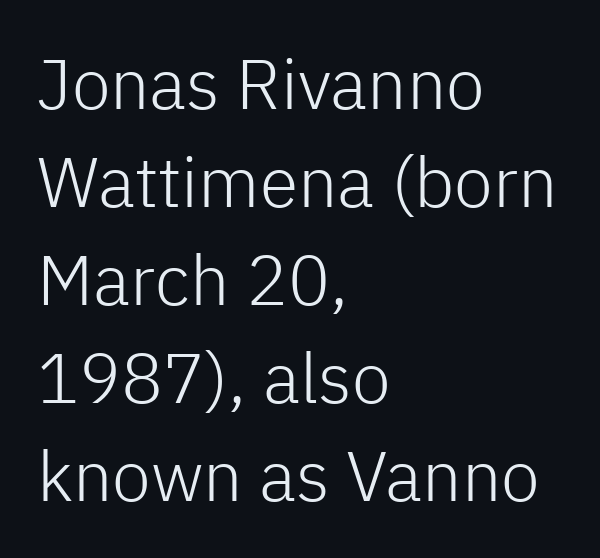
Notice how the passage keeps a crisp vertical edge on the left only. The type sits square on the baseline with zero lean. The weight tops out at a normal text grade. Letterform terminals end flat and unadorned throughout the passage. In terms of leading, this rendering sits right in the middle. The foot of each line stays bare and open.
